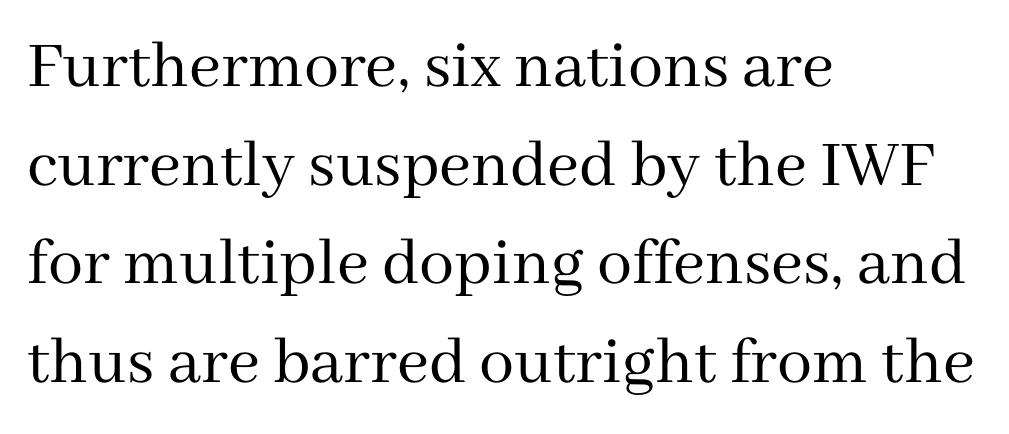
Q: Is the text bold? A: No.
Q: Is the text italic (slanted)? A: No, it is upright.
Q: Is the typeface a serif or a sans-serif typeface? A: Serif.
Q: Is the text underlined? A: No.
Q: How is the paragraph aligned? A: Left-aligned.
Q: Is the spacing between letters normal or unusually wide? A: Normal.
Q: Is the spacing between lines tight, normal or loose? A: Normal.
Q: Width (condensed, normal, or wide)? A: Normal.
Q: Stroke contrast? A: Medium.
Q: x-height? A: Medium.
Q: Monospaced? A: No.
